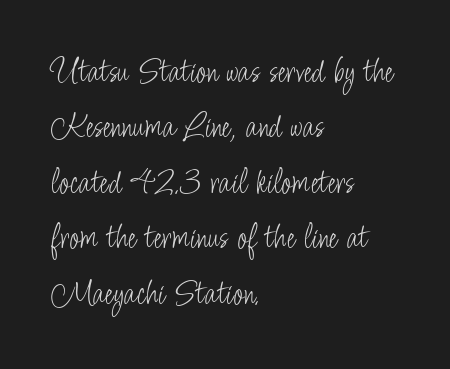
Honestly, there is no underline to notice here at all. The text block is weighted toward the left margin, trailing off unevenly rightward. This reads as an unemphasized weight, regular at the heaviest. Rows of type keep a routine distance in the vertical direction.
